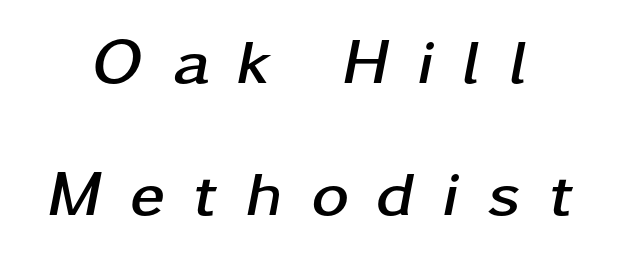
The image shows 64 px semibold, wide type, italic (leaning right); set centered, loose line spacing (2.06x), unusually wide letter spacing (+0.44 em), not underlined; low stroke contrast and a medium x-height.
